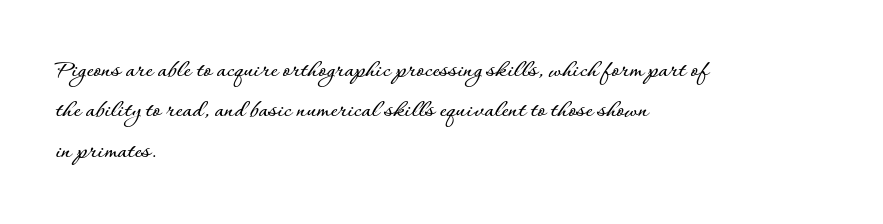
The image shows 27 px text type; set left-aligned, normal line spacing (1.5x), normal letter spacing, not underlined.
